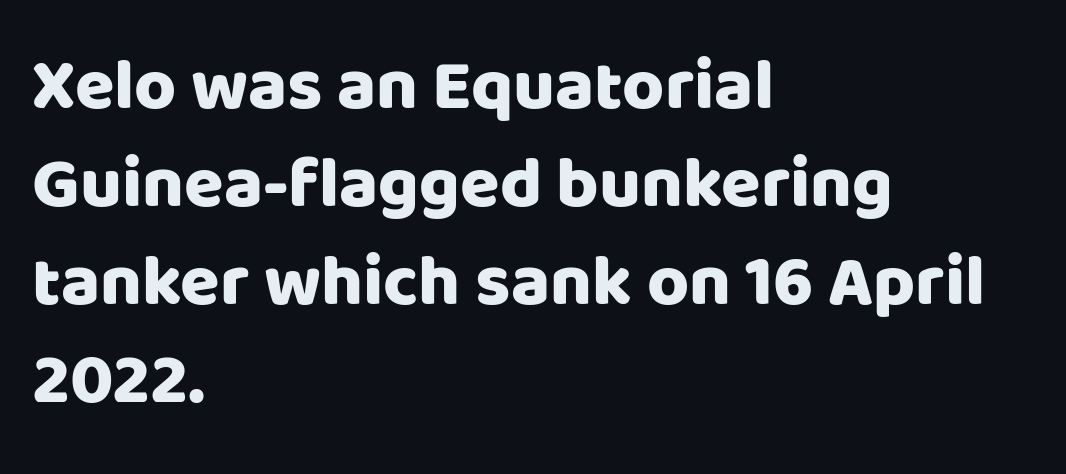
The image shows 72 px sans-serif type, upright; set left-aligned, normal line spacing (1.36x), normal letter spacing, not underlined; low stroke contrast and a large x-height.
